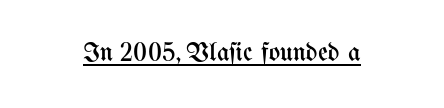
{"italic": "no", "bold": "no", "underline": "yes", "letter_spacing": "normal", "letter_spacing_em": 0.0, "glyph_px": 27}
